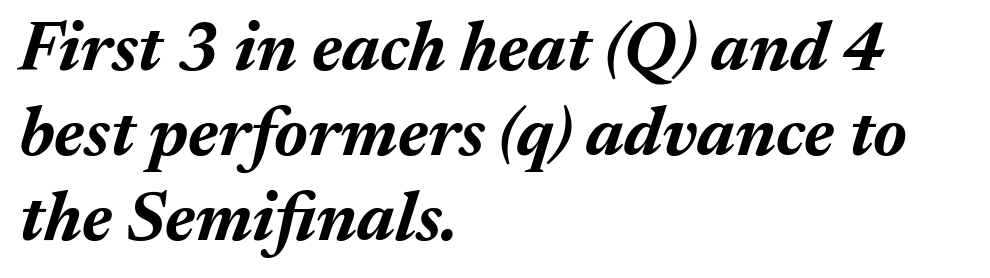
The image shows 69 px bold type, italic (leaning right); set left-aligned, line spacing 1.23x, normal letter spacing, not underlined; medium stroke contrast and a medium x-height.
